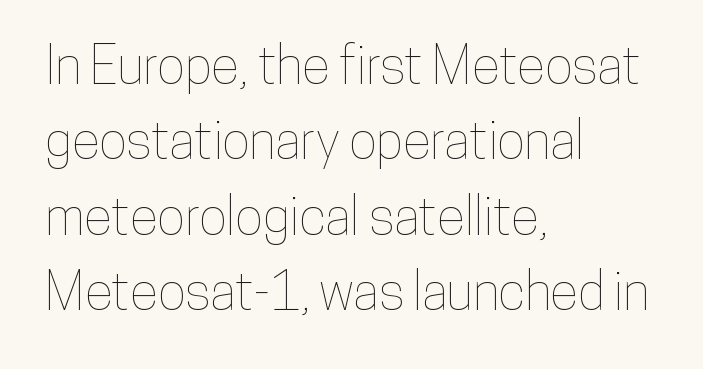
Nothing unusual about the tracking: characters are spaced as the font intends. If you measured baseline to baseline, you'd find a middling distance. Think of a printed novel: that variable character pitch is what you see here. The compositor pushed each line to the left boundary. In terms of posture, this sample is upright. Quick note: underline off.
